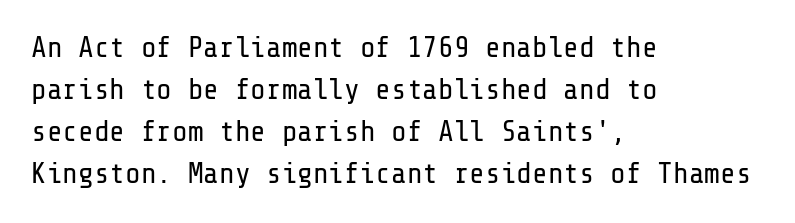
Q: Is the text bold? A: No.
Q: Is the text italic (slanted)? A: No, it is upright.
Q: Is the typeface a serif or a sans-serif typeface? A: Sans-serif.
Q: Is the text underlined? A: No.
Q: How is the paragraph aligned? A: Left-aligned.
Q: Is the spacing between letters normal or unusually wide? A: Normal.
Q: Is the spacing between lines tight, normal or loose? A: Normal.
Q: Width (condensed, normal, or wide)? A: Normal.
Q: Stroke contrast? A: Low.
Q: x-height? A: Medium.
